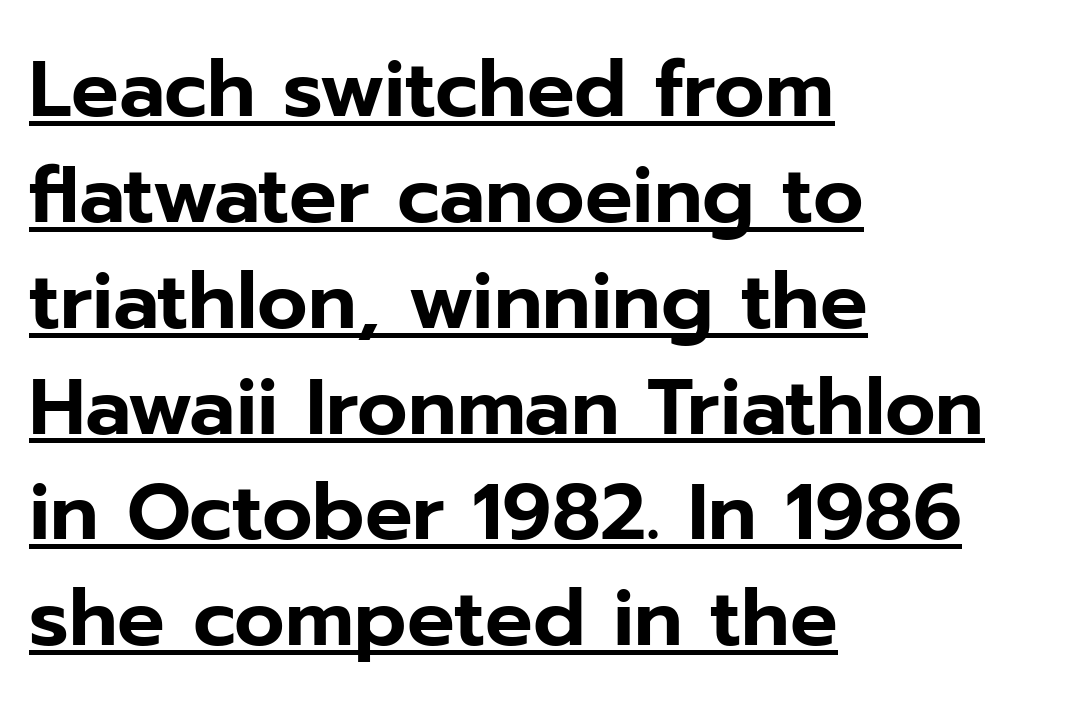
The image shows 79 px sans-serif type, upright; set left-aligned, normal line spacing (1.34x), normal letter spacing, underlined; low stroke contrast and a medium x-height.
